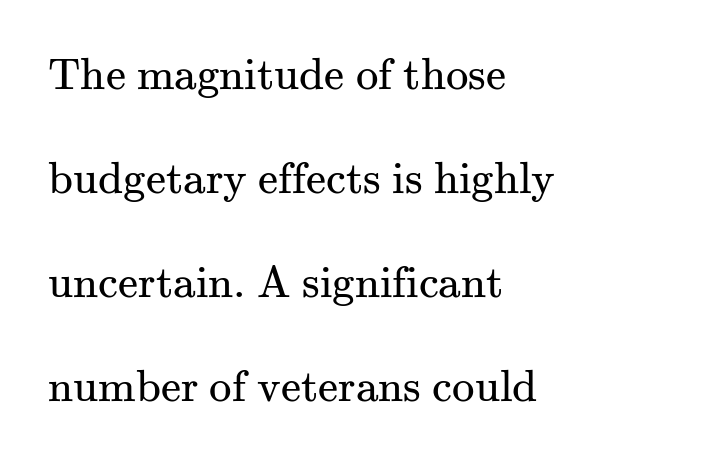
Every character sits straight up, as roman type does. Horizontal bands of white between lines are thick stripes. Think of a printed novel: that variable character pitch is what you see here. Typographically, this falls in the serif category. Descenders are the only things crossing below the line. The paragraph shown leans on its left margin.
